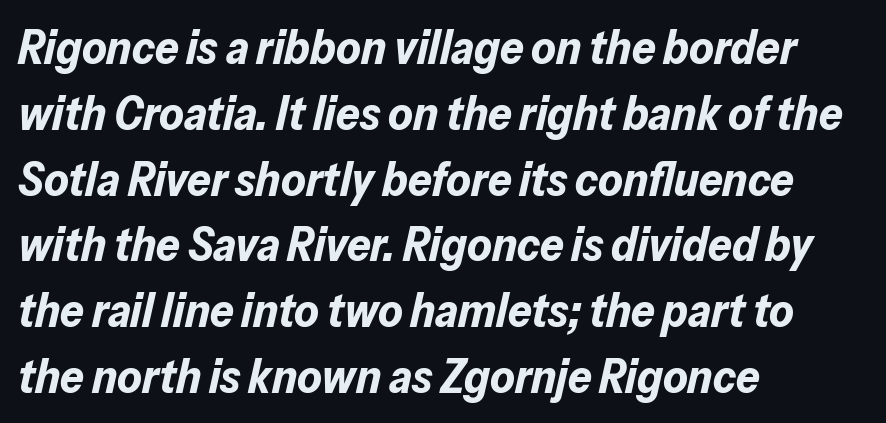
The image shows 47 px bold type, italic (leaning right); set left-aligned, normal line spacing (1.4x), normal letter spacing, not underlined; low stroke contrast and a medium x-height.
